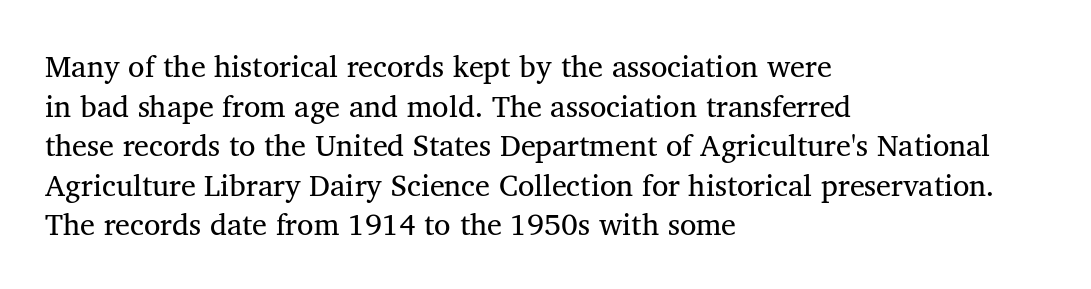
Q: Is the text bold? A: No.
Q: Is the text italic (slanted)? A: No, it is upright.
Q: Is the typeface a serif or a sans-serif typeface? A: Serif.
Q: Is the text underlined? A: No.
Q: How is the paragraph aligned? A: Left-aligned.
Q: Is the spacing between letters normal or unusually wide? A: Normal.
Q: Is the spacing between lines tight, normal or loose? A: Normal.
Q: Width (condensed, normal, or wide)? A: Normal.
Q: Stroke contrast? A: Medium.
Q: x-height? A: Medium.
Q: Monospaced? A: No.
